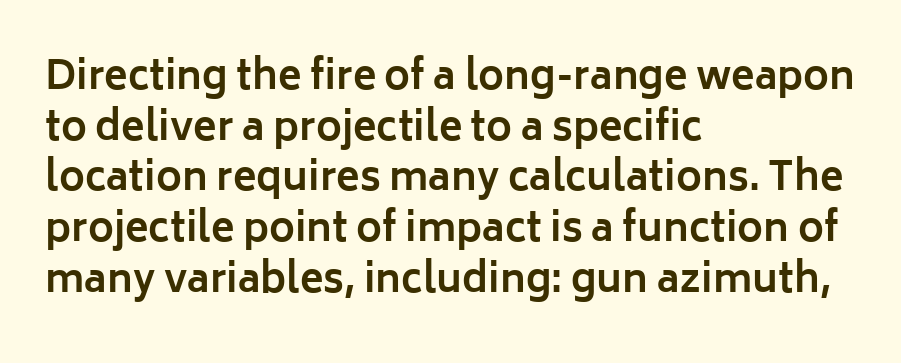
The image shows 39 px bold sans-serif type, upright; set left-aligned, normal line spacing (1.3x), normal letter spacing, not underlined; low stroke contrast and a medium x-height.
